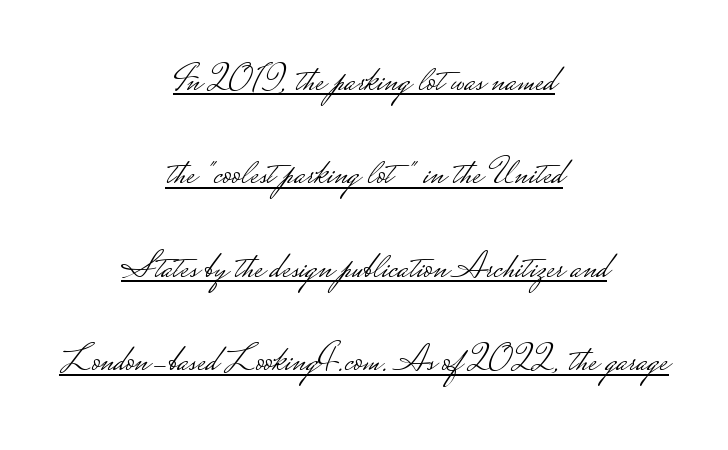
Q: Is the text bold? A: No.
Q: Is the text italic (slanted)? A: Yes.
Q: Is the typeface a serif or a sans-serif typeface? A: Sans-serif.
Q: Is the text underlined? A: Yes.
Q: How is the paragraph aligned? A: Centered.
Q: Is the spacing between letters normal or unusually wide? A: Normal.
Q: Is the spacing between lines tight, normal or loose? A: Loose.
Q: Width (condensed, normal, or wide)? A: Wide.
Q: Stroke contrast? A: Low.
Q: Monospaced? A: No.
